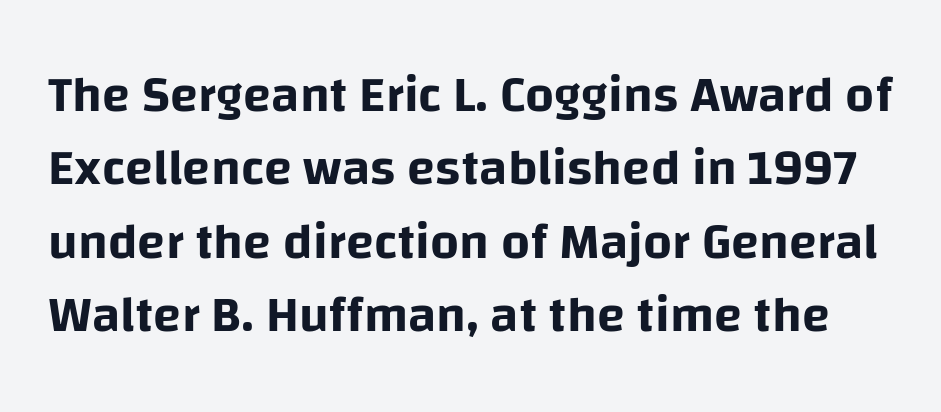
The rows are spaced the way most documents space them. No word sits above an underline. The rendering uses natural spacing where letterforms have individual widths. Unlike a traditional serif, this face leaves its strokes unadorned. Words appear dense and cohesive because spacing is normal. The lettering holds an erect, upright posture throughout.
